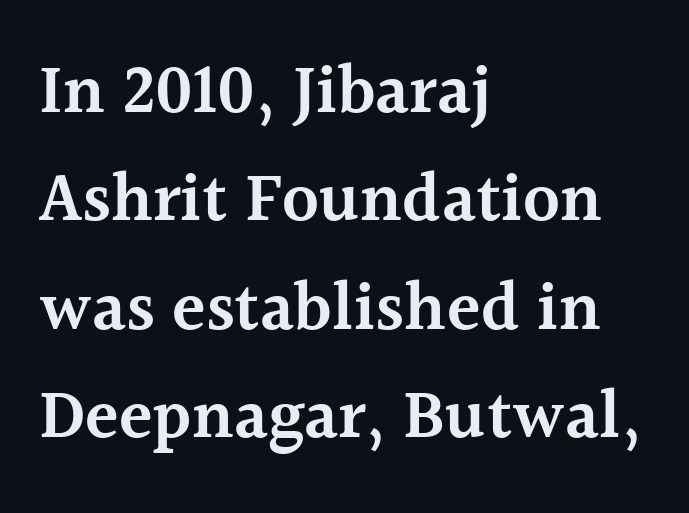
Q: Is the text bold? A: Semi-bold.
Q: Is the text italic (slanted)? A: No, it is upright.
Q: Is the typeface a serif or a sans-serif typeface? A: Serif.
Q: Is the text underlined? A: No.
Q: How is the paragraph aligned? A: Left-aligned.
Q: Is the spacing between letters normal or unusually wide? A: Normal.
Q: Is the spacing between lines tight, normal or loose? A: Normal.
Q: Width (condensed, normal, or wide)? A: Normal.
Q: x-height? A: Medium.
Q: Monospaced? A: No.
